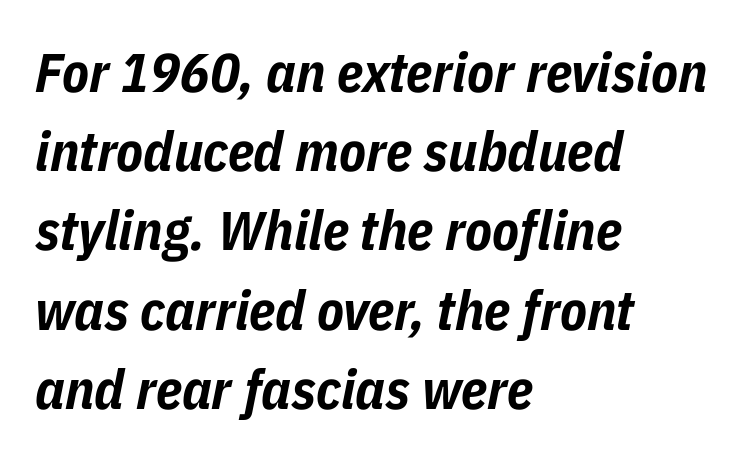
The image shows 55 px bold, condensed type, italic (leaning right); set left-aligned, normal line spacing (1.44x), normal letter spacing, not underlined; low stroke contrast and a medium x-height.
